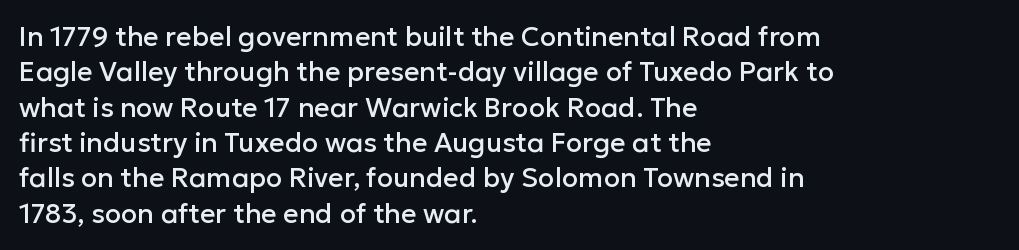
Interline gaps are of average width in this sample. The axis of the letterforms is exactly vertical. Casual observation: everything's shoved over to the left. These lines keep a tight, regular rhythm from letter to letter. Unmarked baselines from the first word to the last.
